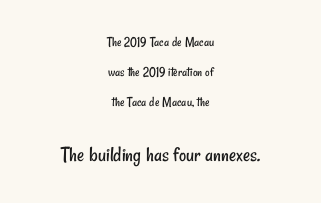
{"bold": "no", "underline": "no", "align": "center", "line_spacing": "loose", "line_spacing_ratio": 2.16, "letter_spacing": "normal", "letter_spacing_em": 0.0, "larger_block": "second", "size_ratio": 1.57, "glyph_px": 22}
